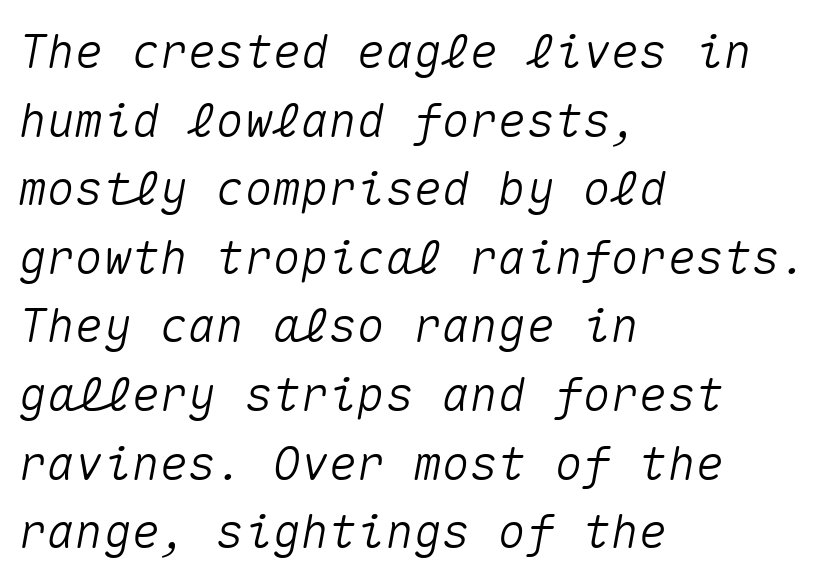
The image shows 47 px text type, italic (leaning right), monospaced; set left-aligned, normal line spacing (1.46x), normal letter spacing, not underlined; medium stroke contrast and a medium x-height.
